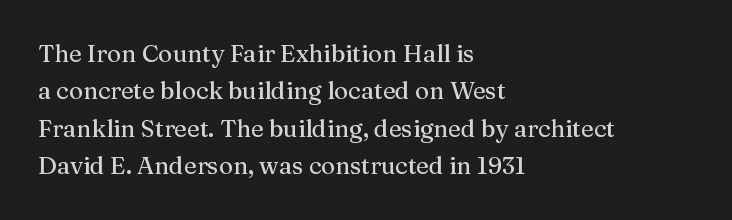
Q: Is the text italic (slanted)? A: No, it is upright.
Q: Is the text underlined? A: No.
Q: How is the paragraph aligned? A: Left-aligned.
Q: Is the spacing between letters normal or unusually wide? A: Normal.
Q: Is the spacing between lines tight, normal or loose? A: Normal.
